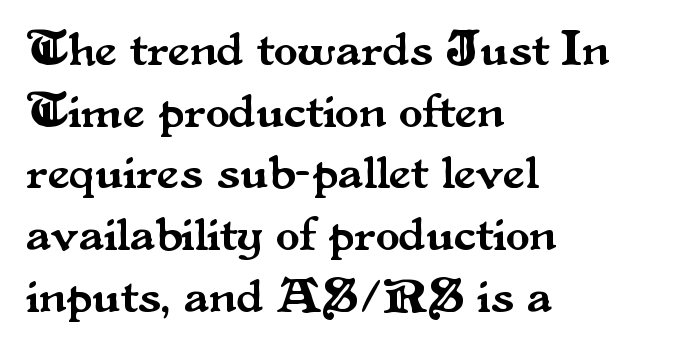
{"serif": "yes", "italic": "no", "width": "normal", "stroke_contrast": "medium", "x_height": "small", "monospaced": "no", "underline": "no", "align": "left", "line_spacing": "normal", "line_spacing_ratio": 1.26, "letter_spacing": "normal", "letter_spacing_em": 0.0, "glyph_px": 49}
